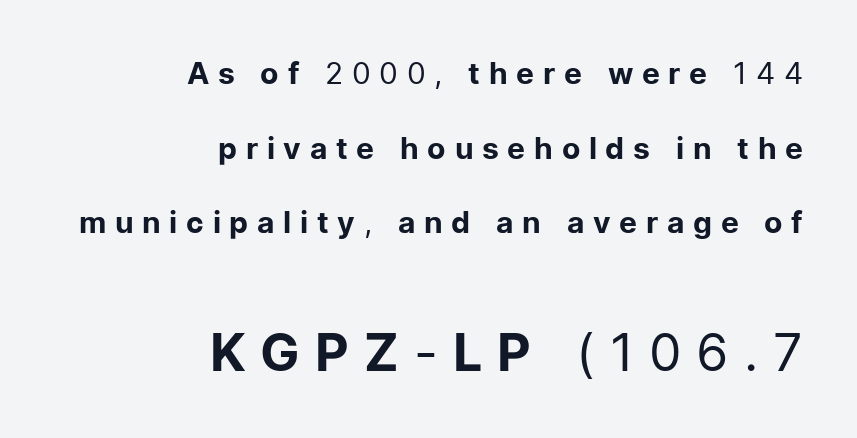
Q: Is the text bold? A: No.
Q: Is the text italic (slanted)? A: No, it is upright.
Q: Is the typeface a serif or a sans-serif typeface? A: Sans-serif.
Q: Is the text underlined? A: No.
Q: How is the paragraph aligned? A: Right-aligned.
Q: Is the spacing between letters normal or unusually wide? A: Unusually wide.
Q: Is the spacing between lines tight, normal or loose? A: Loose.
Q: Which block of text is set in a larger size, the first (top) or the second (bottom)? A: The second (bottom) one.
Q: Width (condensed, normal, or wide)? A: Normal.
Q: Stroke contrast? A: Low.
Q: x-height? A: Medium.
Q: Monospaced? A: No.
